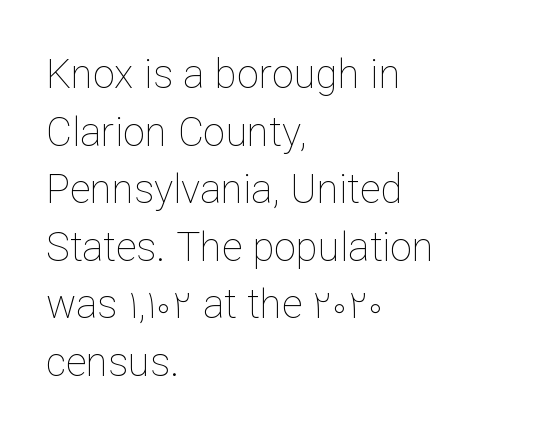
The image shows 40 px thin type, upright; set left-aligned, normal line spacing (1.44x), normal letter spacing, not underlined; low stroke contrast and a medium x-height.
